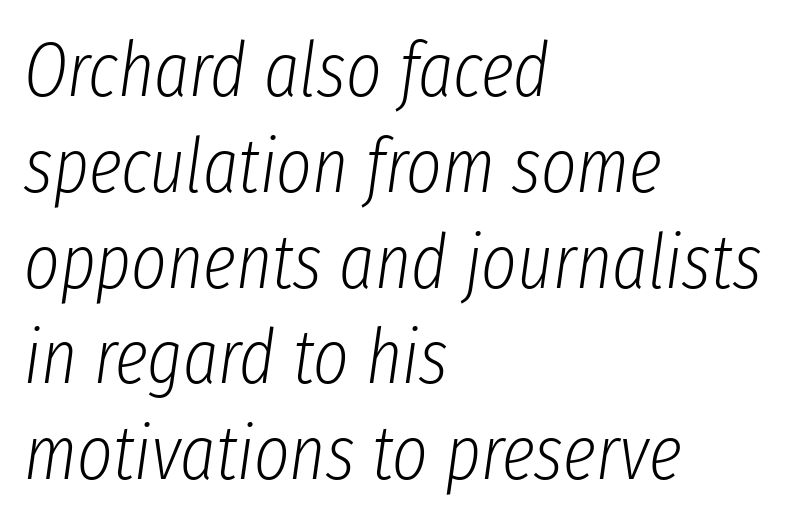
The image shows 76 px light, condensed type, italic (leaning right); set left-aligned, normal line spacing (1.26x), normal letter spacing, not underlined; low stroke contrast and a medium x-height.
